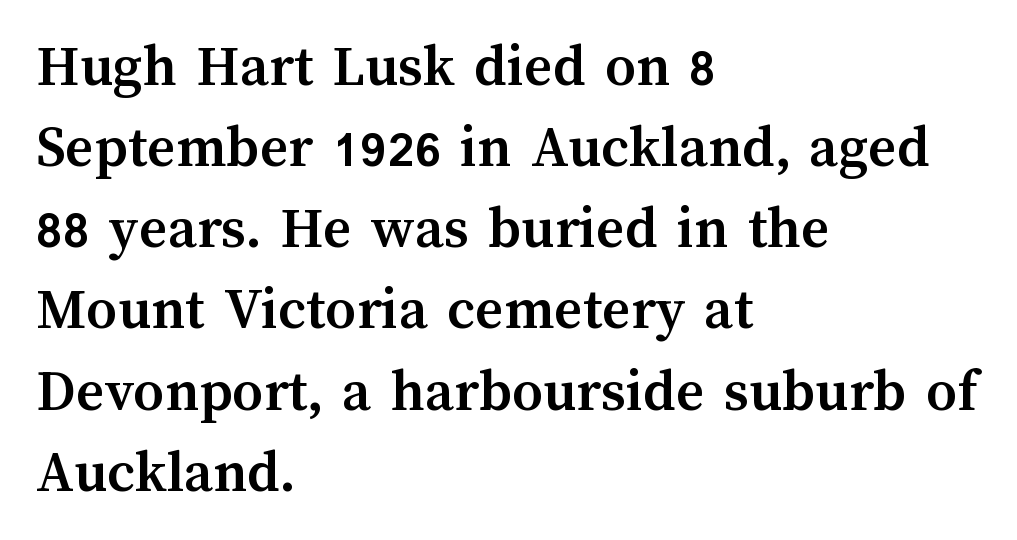
Character widths vary here, with narrow letters taking less room than wide ones. Ascenders rise straight up at ninety degrees. Underlining? Definitely not there. Successive baselines arrive at the customary interval. These lines carry a lot of weight — the face is fully bold.
